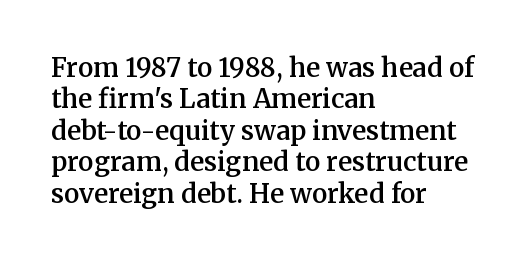
Here the glyphs are tracked normally, forming tight word shapes. Posture: vertical. Quick note: underline off. In CSS terms this would be text-align: left. This is moderately heavy type, rendered in semibold.
